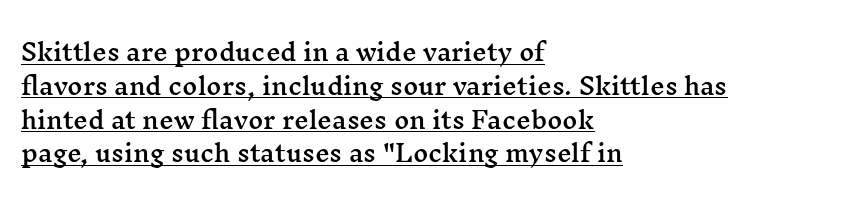
{"italic": "no", "underline": "yes", "align": "left", "line_spacing": "normal", "line_spacing_ratio": 1.47, "letter_spacing": "normal", "letter_spacing_em": 0.0, "glyph_px": 23}
